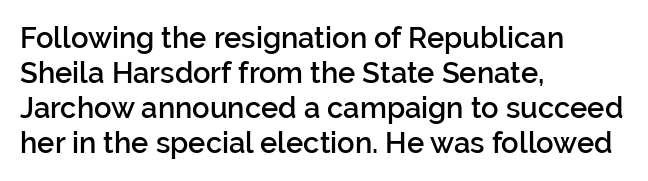
{"serif": "no", "italic": "no", "bold": "semi", "weight": "semibold", "width": "normal", "stroke_contrast": "low", "x_height": "medium", "monospaced": "no", "underline": "no", "align": "left", "line_spacing_ratio": 1.21, "letter_spacing": "normal", "letter_spacing_em": 0.0, "glyph_px": 29}
